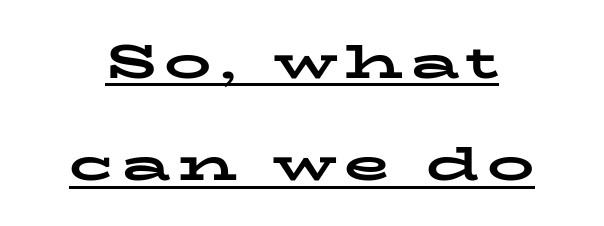
A great deal of white space separates one row of letters from the next. The type sits square on the baseline with zero lean. Check the space under the baseline: a stroke is drawn there. Summary of weight: heavy, a full bold.
